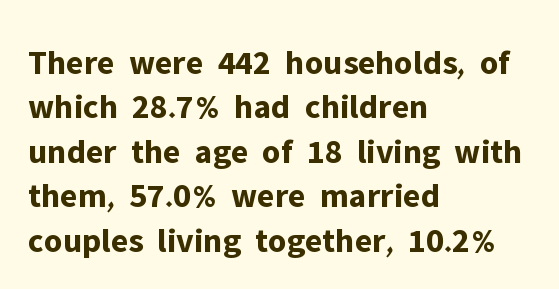
Q: Is the text bold? A: Yes.
Q: Is the text italic (slanted)? A: No, it is upright.
Q: Is the typeface a serif or a sans-serif typeface? A: Sans-serif.
Q: Is the text underlined? A: No.
Q: How is the paragraph aligned? A: Left-aligned.
Q: Is the spacing between letters normal or unusually wide? A: Normal.
Q: Is the spacing between lines tight, normal or loose? A: Normal.
Q: Width (condensed, normal, or wide)? A: Normal.
Q: Stroke contrast? A: Low.
Q: x-height? A: Medium.
Q: Monospaced? A: No.
